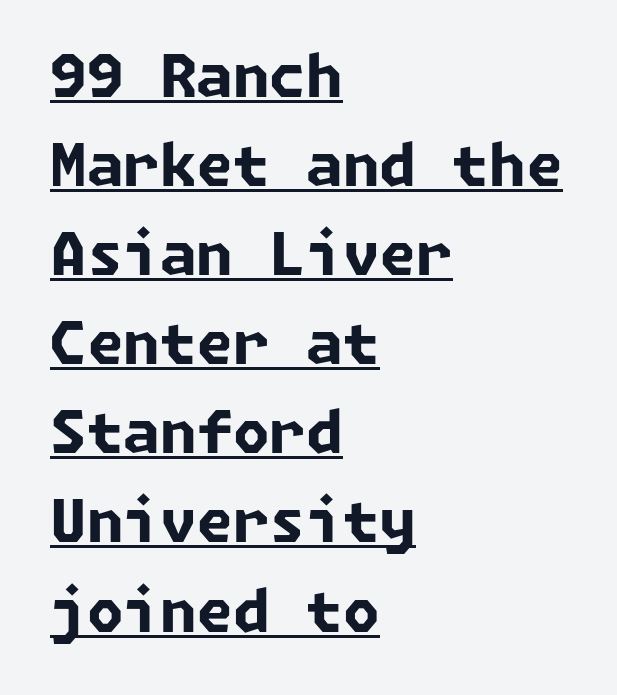
{"serif": "no", "bold": "yes", "weight": "bold", "width": "normal", "stroke_contrast": "low", "x_height": "medium", "underline": "yes", "align": "left", "line_spacing": "normal", "line_spacing_ratio": 1.51, "letter_spacing": "normal", "letter_spacing_em": 0.0, "glyph_px": 59}
